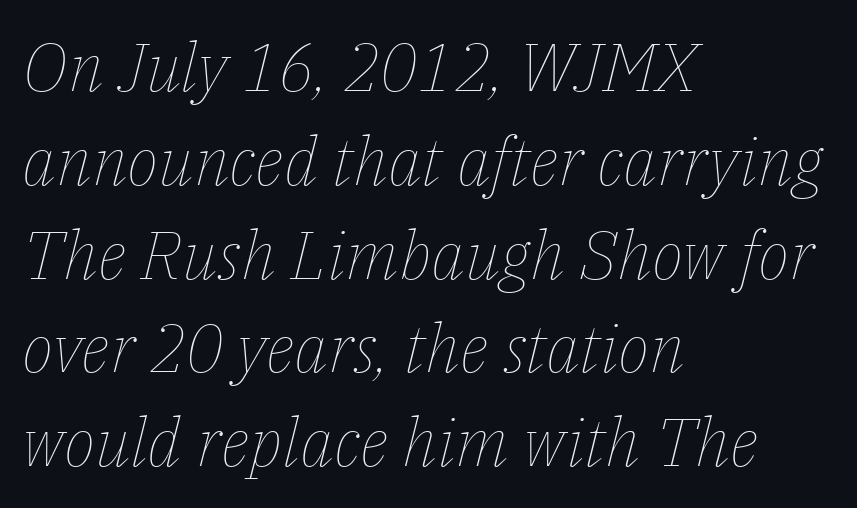
Letters rest on an invisible, unmarked baseline. This rendering leaves character spacing at its baseline value. Horizontal alignment here is leftward, the default for most running prose. Leading: standard. The lettering tilts uniformly, giving the passage an italic look.
